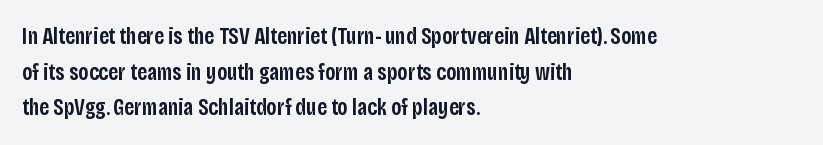
Q: Is the text bold? A: Semi-bold.
Q: Is the text italic (slanted)? A: No, it is upright.
Q: Is the text underlined? A: No.
Q: How is the paragraph aligned? A: Left-aligned.
Q: Is the spacing between letters normal or unusually wide? A: Normal.
Q: Is the spacing between lines tight, normal or loose? A: Normal.
